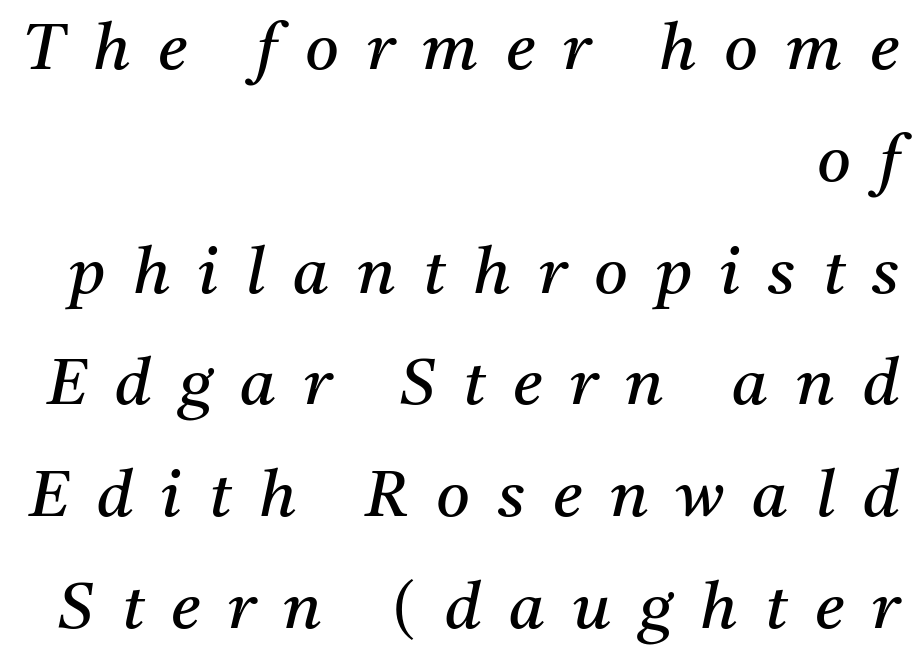
The image shows 65 px regular-weight serif type, italic (leaning right); set right-aligned, line spacing 1.72x, unusually wide letter spacing (+0.43 em), not underlined; medium stroke contrast and a medium x-height.
